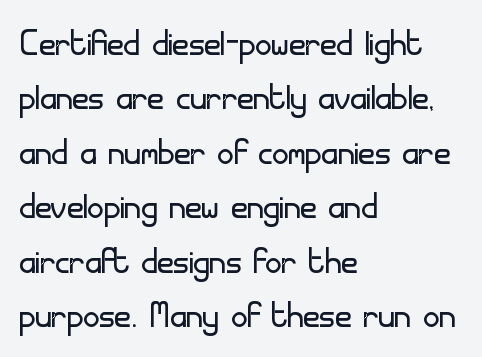
You could not count columns in this text — the font is proportionally spaced. Stems and bowls with no extra thickness — not bold. The letters stand straight up with perfectly vertical stems. Regarding serifs, this sample does without them. This rendering leaves character spacing at its baseline value.
